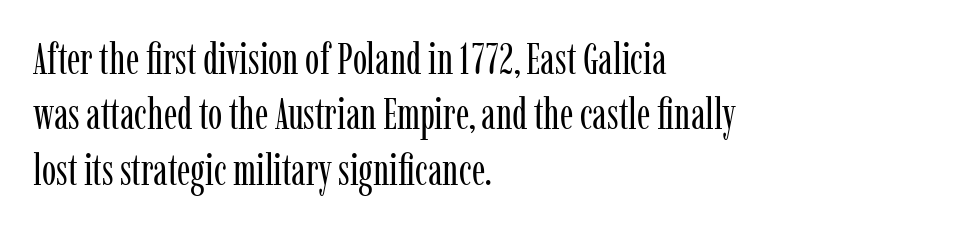
Q: Is the text bold? A: No.
Q: Is the text italic (slanted)? A: No, it is upright.
Q: Is the typeface a serif or a sans-serif typeface? A: Serif.
Q: Is the text underlined? A: No.
Q: How is the paragraph aligned? A: Left-aligned.
Q: Is the spacing between letters normal or unusually wide? A: Normal.
Q: Is the spacing between lines tight, normal or loose? A: Normal.
Q: Width (condensed, normal, or wide)? A: Condensed.
Q: Stroke contrast? A: Low.
Q: x-height? A: Medium.
Q: Monospaced? A: No.
